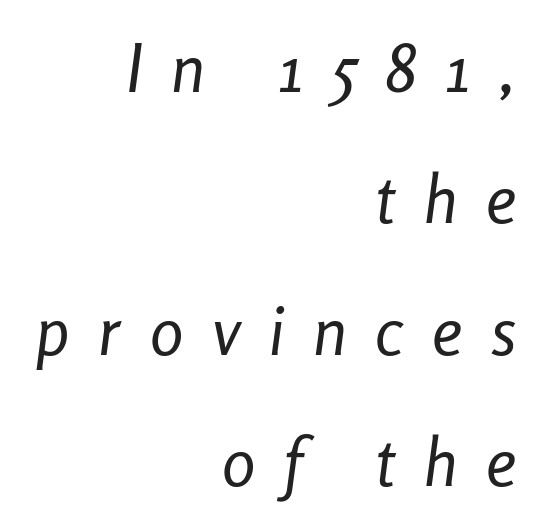
Q: Is the text bold? A: No.
Q: Is the text italic (slanted)? A: Yes, it leans right by about 8 degrees.
Q: Is the text underlined? A: No.
Q: How is the paragraph aligned? A: Right-aligned.
Q: Is the spacing between letters normal or unusually wide? A: Unusually wide.
Q: Is the spacing between lines tight, normal or loose? A: Loose.
Q: Width (condensed, normal, or wide)? A: Condensed.
Q: Stroke contrast? A: Low.
Q: x-height? A: Medium.
Q: Monospaced? A: No.
